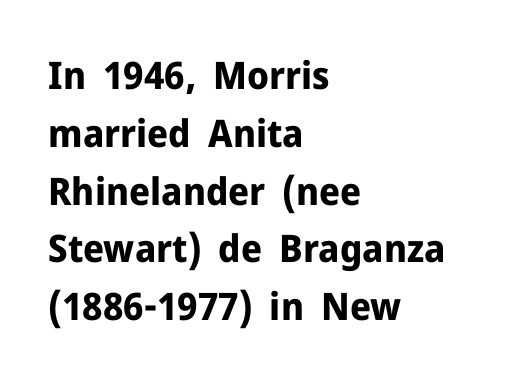
{"serif": "no", "italic": "no", "bold": "yes", "weight": "bold", "width": "normal", "stroke_contrast": "low", "x_height": "medium", "monospaced": "no", "underline": "no", "align": "left", "line_spacing": "normal", "line_spacing_ratio": 1.52, "letter_spacing": "normal", "letter_spacing_em": 0.0, "glyph_px": 38}
